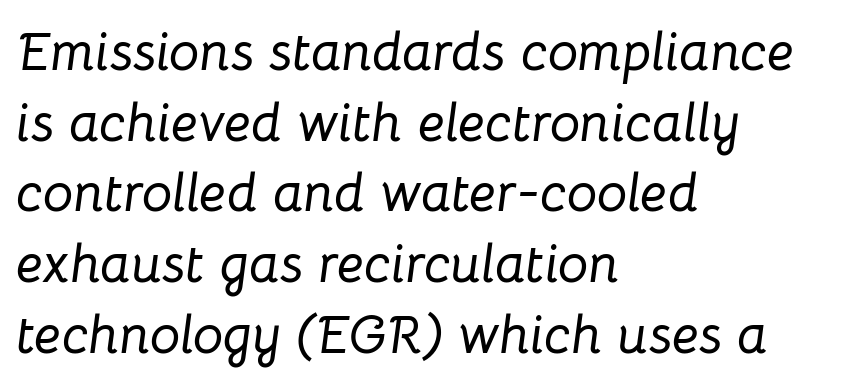
The lettering tilts uniformly, giving the passage an italic look. Glyph-to-glyph distance matches everyday printed text. Think of a printed novel: that variable character pitch is what you see here. No word sits above an underline. The lines are quadded left.
